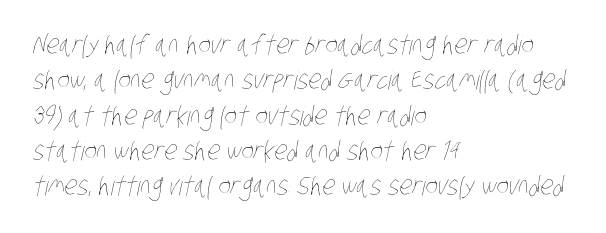
Honestly, there is no underline to notice here at all. Students, observe: this is what conventionally led text looks like. No extra tracking has been applied to these lines. Stems here are at most as thick as an everyday book face. One-word summary of the alignment: left.
